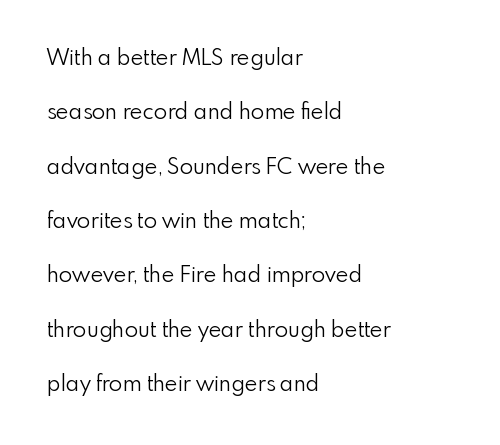
{"italic": "no", "bold": "no", "underline": "no", "align": "left", "line_spacing": "loose", "line_spacing_ratio": 2.47, "letter_spacing": "normal", "letter_spacing_em": 0.0, "glyph_px": 22}
